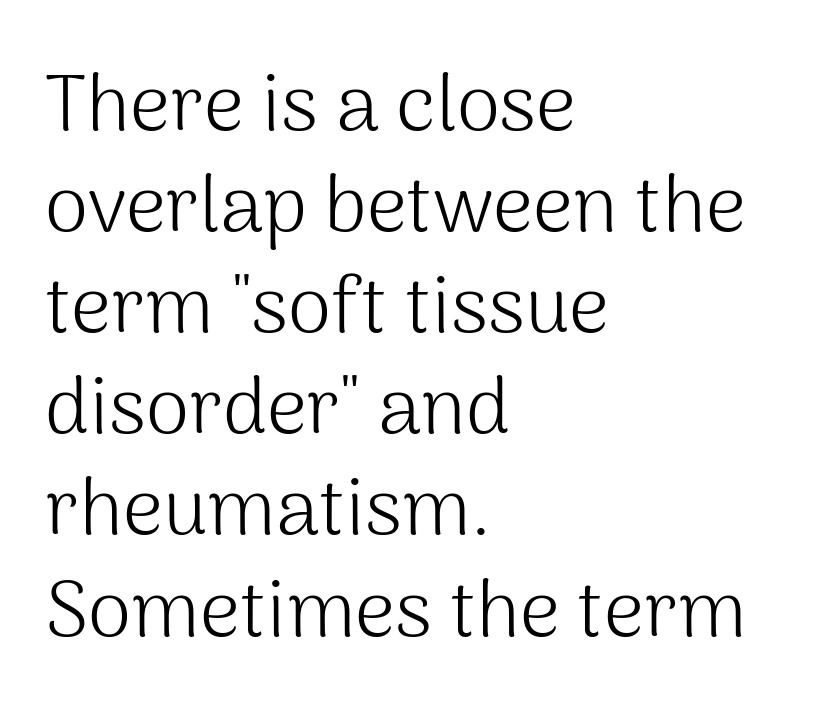
The space between consecutive lines is moderate. Honestly, there is no underline to notice here at all. Italic: no, the glyphs are upright roman. Stroke terminals: plain, sans-serif.
